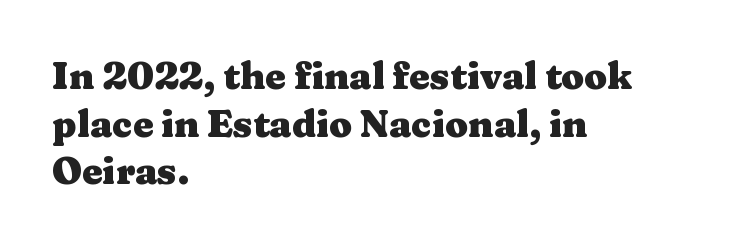
{"serif": "yes", "italic": "no", "bold": "yes", "weight": "heavy", "width": "wide", "stroke_contrast": "medium", "x_height": "medium", "monospaced": "no", "underline": "no", "align": "left", "line_spacing": "normal", "line_spacing_ratio": 1.29, "letter_spacing": "normal", "letter_spacing_em": 0.0, "glyph_px": 37}
